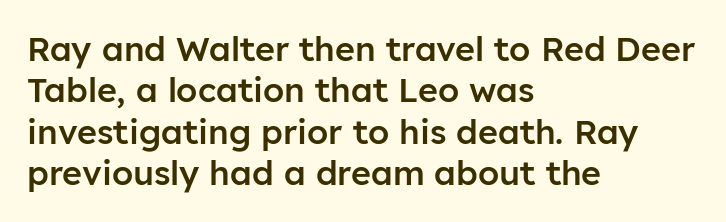
Q: Is the text bold? A: Semi-bold.
Q: Is the text italic (slanted)? A: No, it is upright.
Q: Is the typeface a serif or a sans-serif typeface? A: Sans-serif.
Q: Is the text underlined? A: No.
Q: How is the paragraph aligned? A: Left-aligned.
Q: Is the spacing between letters normal or unusually wide? A: Normal.
Q: Width (condensed, normal, or wide)? A: Normal.
Q: Stroke contrast? A: Low.
Q: x-height? A: Medium.
Q: Monospaced? A: No.
